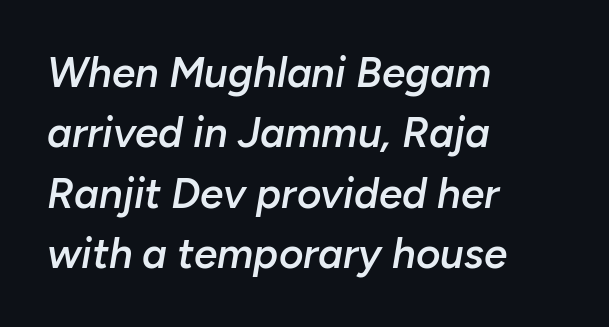
The image shows 42 px semibold type, italic (leaning right); set left-aligned, normal line spacing (1.44x), normal letter spacing, not underlined; low stroke contrast and a medium x-height.
